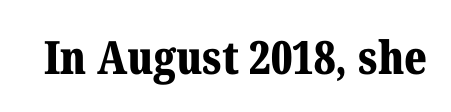
{"serif": "yes", "italic": "no", "bold": "yes", "weight": "bold", "width": "normal", "stroke_contrast": "medium", "x_height": "medium", "monospaced": "no", "underline": "no", "letter_spacing": "normal", "letter_spacing_em": 0.0, "glyph_px": 46}
